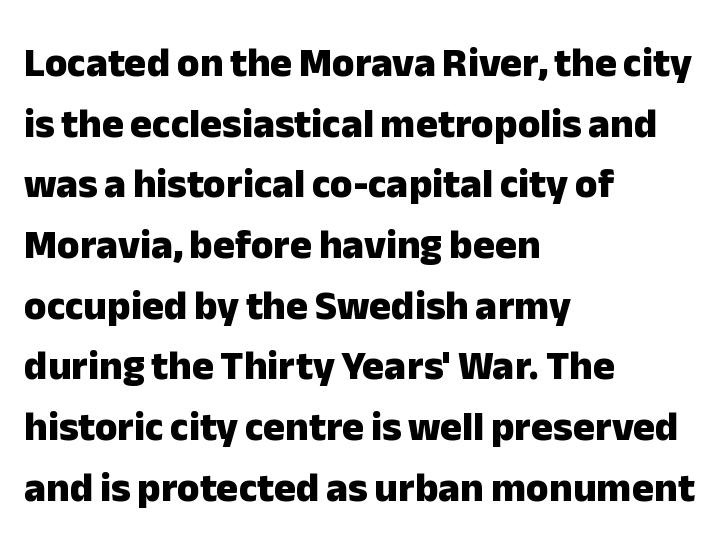
The image shows 41 px heavy sans-serif type, upright; set left-aligned, normal line spacing (1.48x), normal letter spacing, not underlined; low stroke contrast and a medium x-height.
